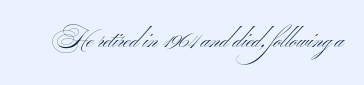
{"bold": "no", "underline": "no", "letter_spacing": "normal", "letter_spacing_em": 0.0, "glyph_px": 24}
